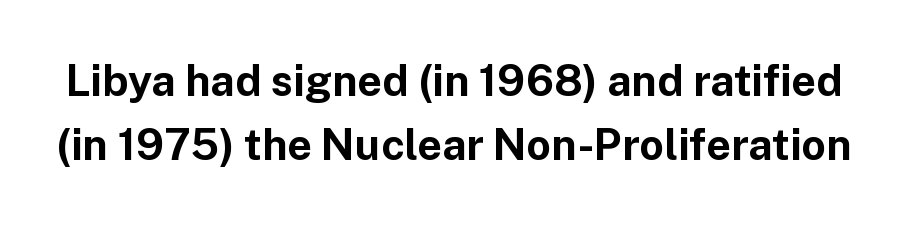
Q: Is the text bold? A: Yes.
Q: Is the text italic (slanted)? A: No, it is upright.
Q: Is the typeface a serif or a sans-serif typeface? A: Sans-serif.
Q: Is the text underlined? A: No.
Q: Is the spacing between letters normal or unusually wide? A: Normal.
Q: Is the spacing between lines tight, normal or loose? A: Normal.
Q: Width (condensed, normal, or wide)? A: Normal.
Q: Stroke contrast? A: Low.
Q: x-height? A: Medium.
Q: Monospaced? A: No.
